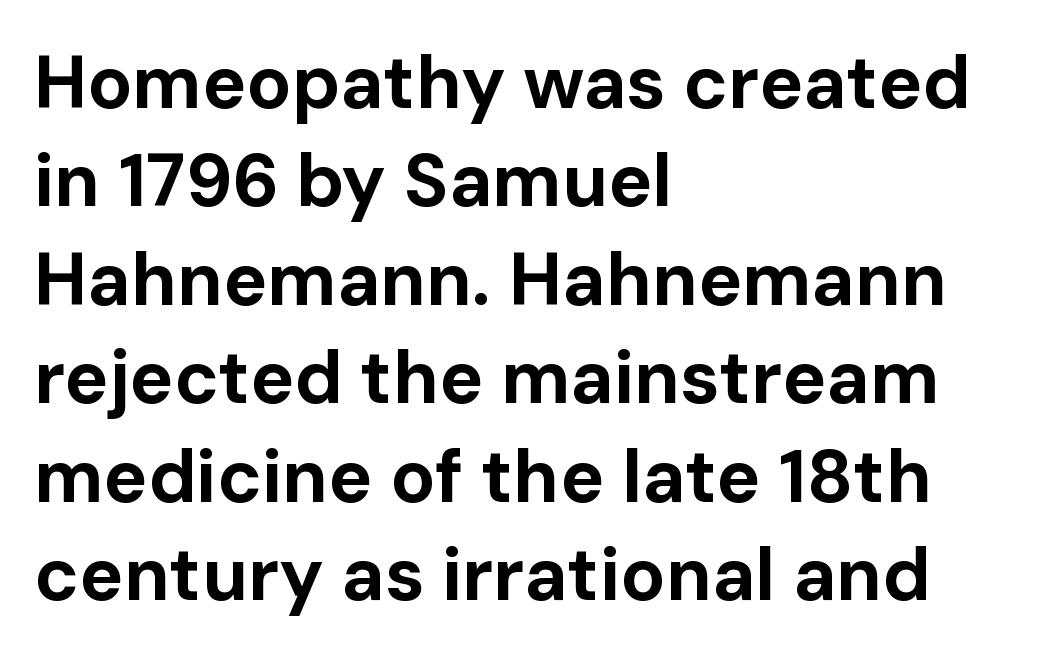
Q: Is the text bold? A: Yes.
Q: Is the text italic (slanted)? A: No, it is upright.
Q: Is the typeface a serif or a sans-serif typeface? A: Sans-serif.
Q: Is the text underlined? A: No.
Q: How is the paragraph aligned? A: Left-aligned.
Q: Is the spacing between letters normal or unusually wide? A: Normal.
Q: Is the spacing between lines tight, normal or loose? A: Normal.
Q: Width (condensed, normal, or wide)? A: Normal.
Q: Stroke contrast? A: Low.
Q: x-height? A: Medium.
Q: Monospaced? A: No.
